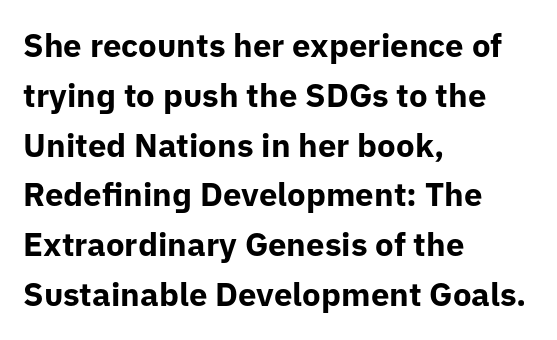
Q: Is the text bold? A: Yes.
Q: Is the text italic (slanted)? A: No, it is upright.
Q: Is the typeface a serif or a sans-serif typeface? A: Sans-serif.
Q: Is the text underlined? A: No.
Q: How is the paragraph aligned? A: Left-aligned.
Q: Is the spacing between letters normal or unusually wide? A: Normal.
Q: Is the spacing between lines tight, normal or loose? A: Normal.
Q: Width (condensed, normal, or wide)? A: Normal.
Q: Stroke contrast? A: Low.
Q: x-height? A: Medium.
Q: Monospaced? A: No.
